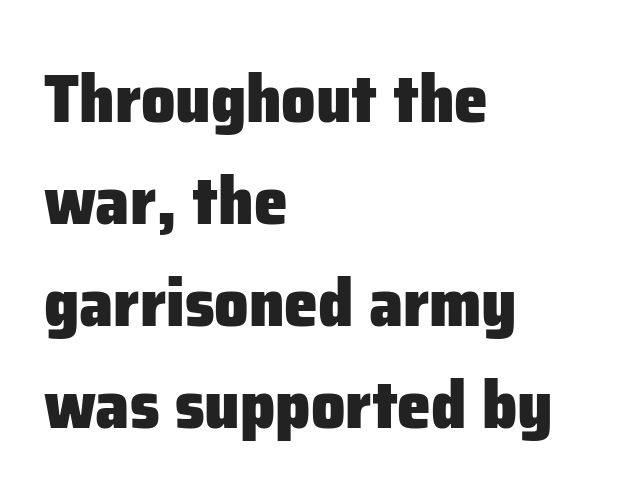
Q: Is the text bold? A: Yes.
Q: Is the text italic (slanted)? A: No, it is upright.
Q: Is the typeface a serif or a sans-serif typeface? A: Sans-serif.
Q: Is the text underlined? A: No.
Q: How is the paragraph aligned? A: Left-aligned.
Q: Is the spacing between letters normal or unusually wide? A: Normal.
Q: Is the spacing between lines tight, normal or loose? A: Normal.
Q: Width (condensed, normal, or wide)? A: Normal.
Q: Stroke contrast? A: Low.
Q: x-height? A: Medium.
Q: Monospaced? A: No.
